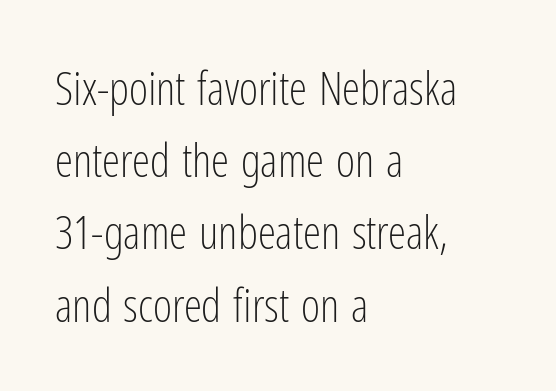
The lines are quadded left. Honestly, there is no underline to notice here at all. Serifs: no, the terminals of the letterforms are clean. The letterforms sit shoulder to shoulder at normal distance.
